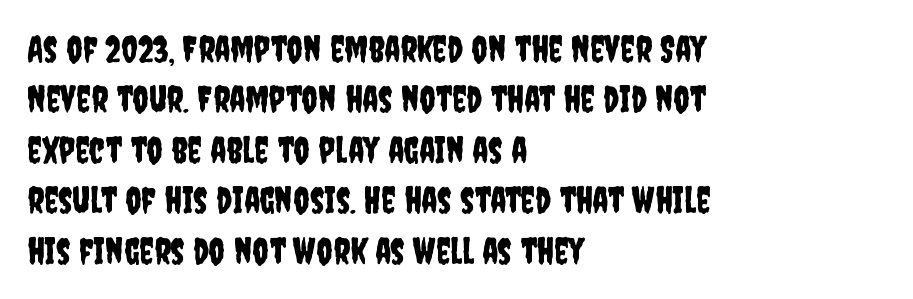
{"serif": "no", "italic": "no", "width": "condensed", "stroke_contrast": "low", "x_height": "large", "monospaced": "no", "underline": "no", "align": "left", "line_spacing": "normal", "line_spacing_ratio": 1.4, "letter_spacing": "normal", "letter_spacing_em": 0.0, "glyph_px": 36}
